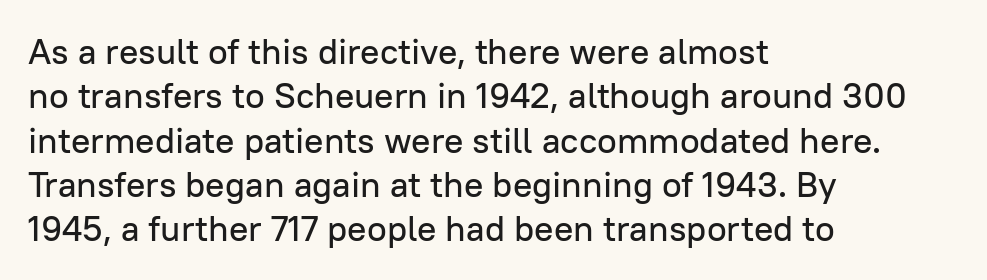
{"serif": "no", "italic": "no", "width": "normal", "stroke_contrast": "low", "x_height": "medium", "monospaced": "no", "underline": "no", "align": "left", "line_spacing_ratio": 1.23, "letter_spacing": "normal", "letter_spacing_em": 0.0, "glyph_px": 36}
